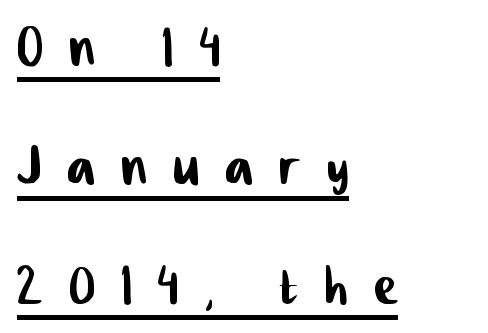
Q: Is the typeface a serif or a sans-serif typeface? A: Sans-serif.
Q: Is the text underlined? A: Yes.
Q: How is the paragraph aligned? A: Left-aligned.
Q: Is the spacing between letters normal or unusually wide? A: Unusually wide.
Q: Is the spacing between lines tight, normal or loose? A: Normal.
Q: Width (condensed, normal, or wide)? A: Condensed.
Q: Stroke contrast? A: Low.
Q: x-height? A: Medium.
Q: Monospaced? A: No.
